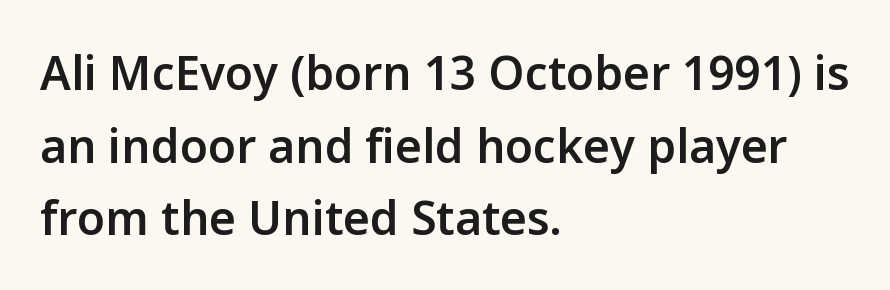
Q: Is the text bold? A: Semi-bold.
Q: Is the text italic (slanted)? A: No, it is upright.
Q: Is the typeface a serif or a sans-serif typeface? A: Sans-serif.
Q: Is the text underlined? A: No.
Q: How is the paragraph aligned? A: Left-aligned.
Q: Is the spacing between letters normal or unusually wide? A: Normal.
Q: Is the spacing between lines tight, normal or loose? A: Normal.
Q: Width (condensed, normal, or wide)? A: Normal.
Q: Stroke contrast? A: Low.
Q: x-height? A: Medium.
Q: Monospaced? A: No.
